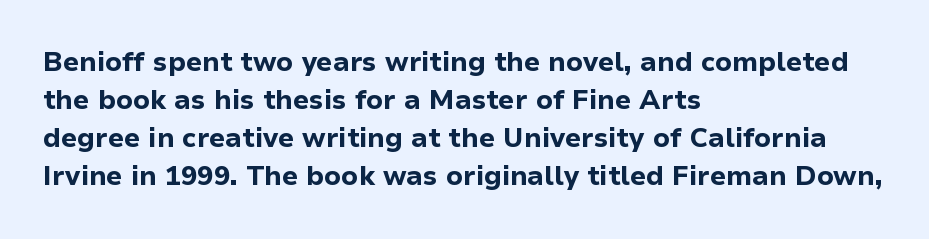
Q: Is the text bold? A: Yes.
Q: Is the text italic (slanted)? A: No, it is upright.
Q: Is the text underlined? A: No.
Q: How is the paragraph aligned? A: Left-aligned.
Q: Is the spacing between letters normal or unusually wide? A: Normal.
Q: Is the spacing between lines tight, normal or loose? A: Normal.
